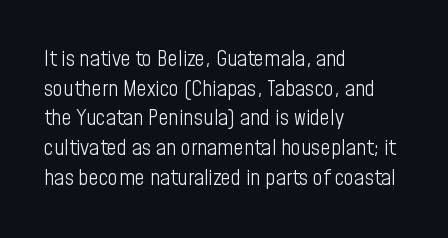
The image shows 22 px text type, upright; set left-aligned, normal line spacing (1.35x), normal letter spacing, not underlined.
